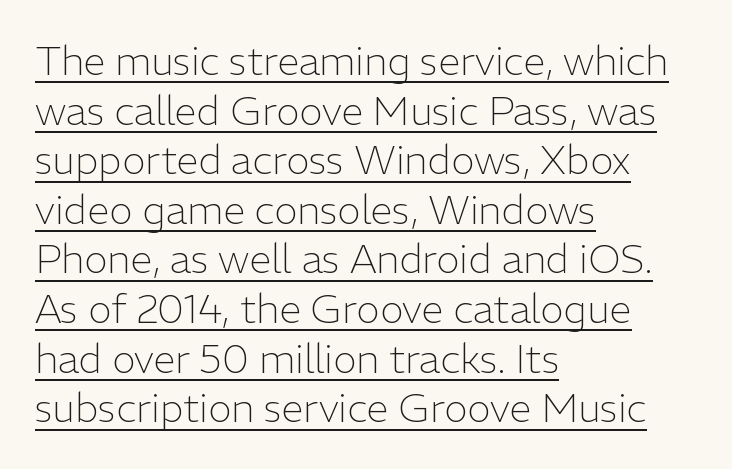
{"serif": "no", "italic": "no", "bold": "no", "weight": "light", "width": "normal", "stroke_contrast": "low", "x_height": "medium", "monospaced": "no", "underline": "yes", "align": "left", "line_spacing_ratio": 1.24, "letter_spacing": "normal", "letter_spacing_em": 0.0, "glyph_px": 40}
